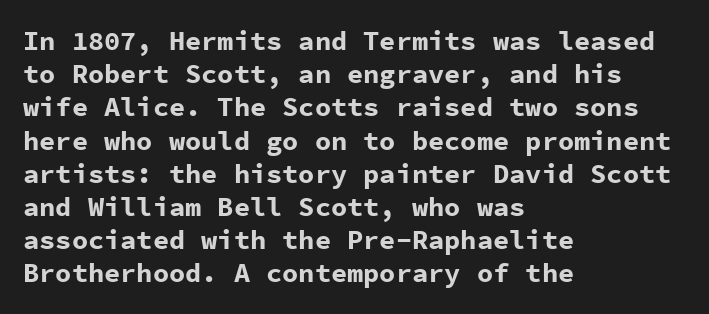
{"italic": "no", "bold": "yes", "underline": "no", "align": "left", "line_spacing_ratio": 1.23, "letter_spacing": "normal", "letter_spacing_em": 0.0, "glyph_px": 27}
